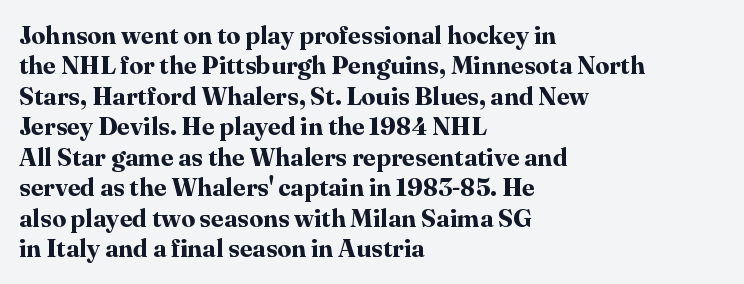
The image shows 25 px bold type, upright; set left-aligned, line spacing 1.22x, normal letter spacing, not underlined.
